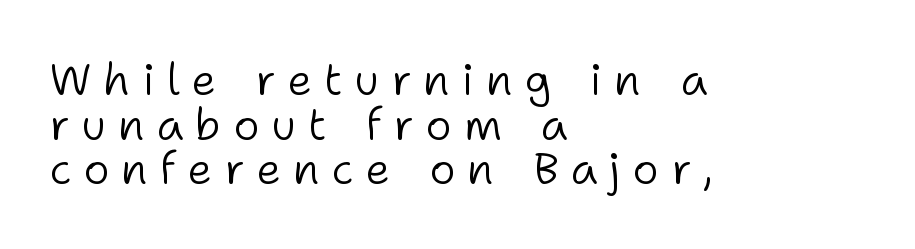
{"serif": "no", "italic": "no", "bold": "no", "weight": "light", "width": "normal", "stroke_contrast": "low", "x_height": "medium", "monospaced": "no", "underline": "no", "align": "left", "line_spacing": "tight", "line_spacing_ratio": 0.99, "letter_spacing": "wide", "letter_spacing_em": 0.26, "glyph_px": 45}
